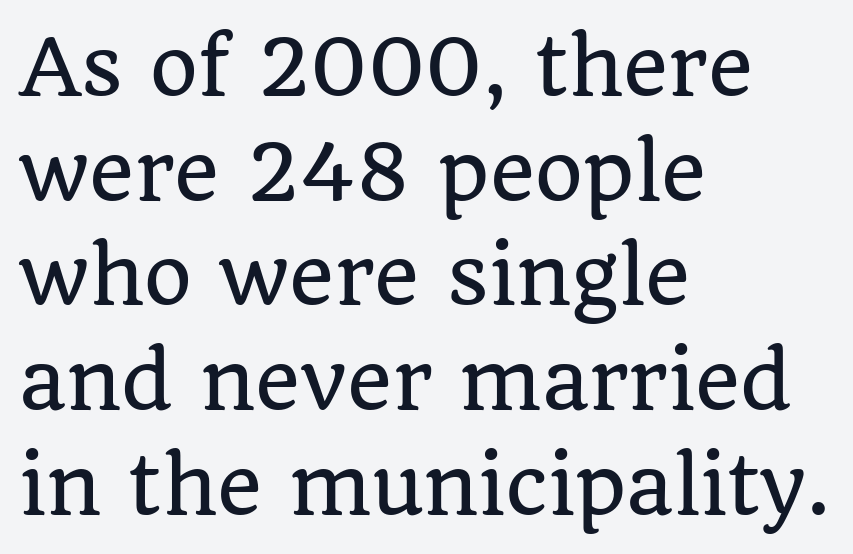
The face used here is proportionally spaced, like ordinary book or web type. The lettering stays uniformly vertical, giving the passage a roman look. Students, note that the glyphs here touch the page at normal intervals. Just letters on the line, the space beneath them empty. Leading: standard. The designer went with a serif here, giving each stem small feet.
